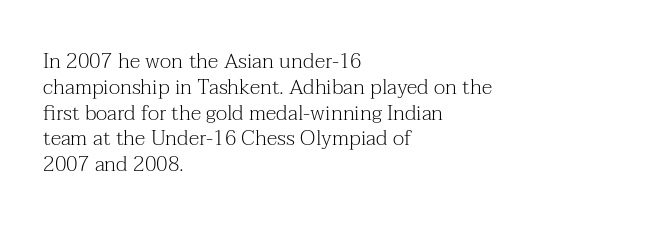
{"italic": "no", "bold": "no", "underline": "no", "align": "left", "line_spacing_ratio": 1.23, "letter_spacing": "normal", "letter_spacing_em": 0.0, "glyph_px": 21}
